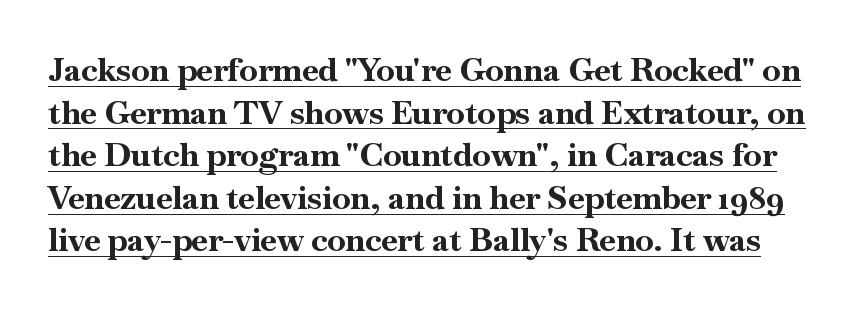
The image shows 33 px bold serif type, upright; set normal line spacing (1.29x), normal letter spacing, underlined; high stroke contrast and a small x-height.
